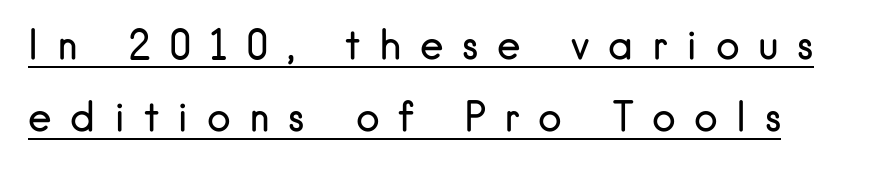
The typeface has the unassuming heft of standard copy or less. This sample has the flowing, uneven cadence of proportional lettering. Emphasis is given by a line drawn under the lettering. Type style note: lacks serifs.
